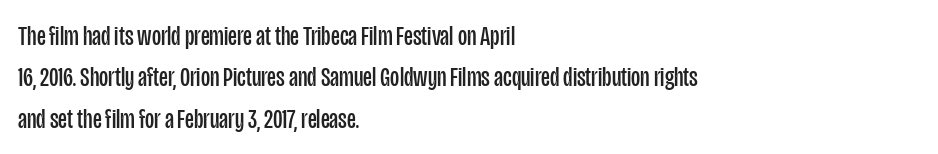
The image shows 28 px regular-weight, condensed sans-serif type, upright; set left-aligned, normal line spacing (1.48x), normal letter spacing, not underlined; low stroke contrast and a large x-height.
